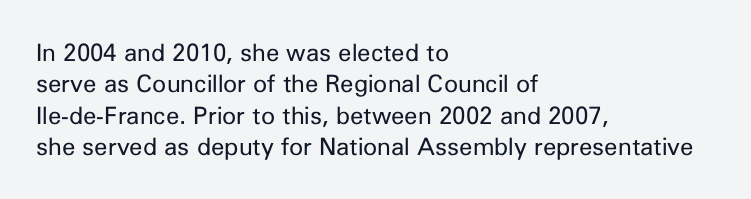
The image shows 24 px text type, upright; set left-aligned, normal line spacing (1.31x), normal letter spacing, not underlined.
